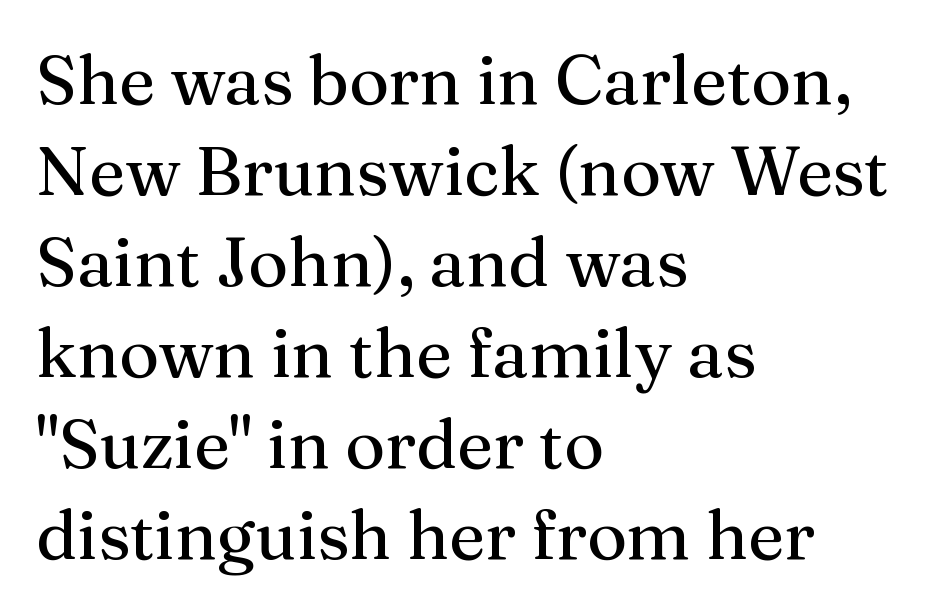
The image shows 69 px regular-weight serif type, upright; set left-aligned, normal line spacing (1.32x), normal letter spacing, not underlined; medium stroke contrast and a medium x-height.
